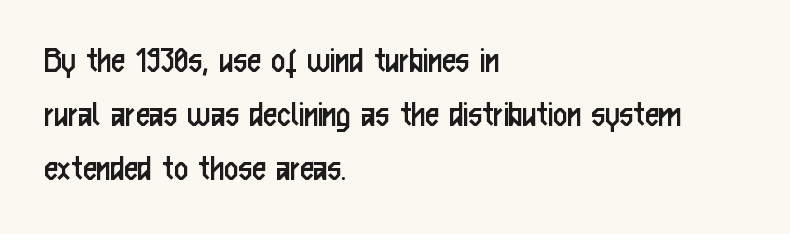
The image shows 39 px regular-weight, condensed sans-serif type, upright; set left-aligned, normal line spacing (1.39x), normal letter spacing, not underlined; low stroke contrast and a medium x-height.
